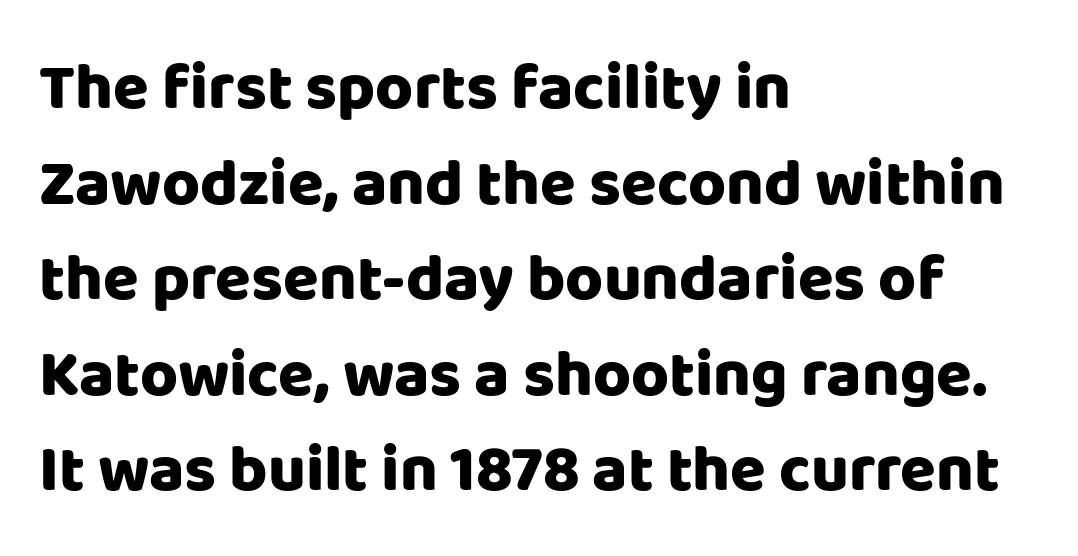
Q: Is the text bold? A: Yes.
Q: Is the text italic (slanted)? A: No, it is upright.
Q: Is the typeface a serif or a sans-serif typeface? A: Sans-serif.
Q: Is the text underlined? A: No.
Q: How is the paragraph aligned? A: Left-aligned.
Q: Is the spacing between letters normal or unusually wide? A: Normal.
Q: Is the spacing between lines tight, normal or loose? A: Normal.
Q: Width (condensed, normal, or wide)? A: Normal.
Q: Stroke contrast? A: Low.
Q: x-height? A: Large.
Q: Monospaced? A: No.
